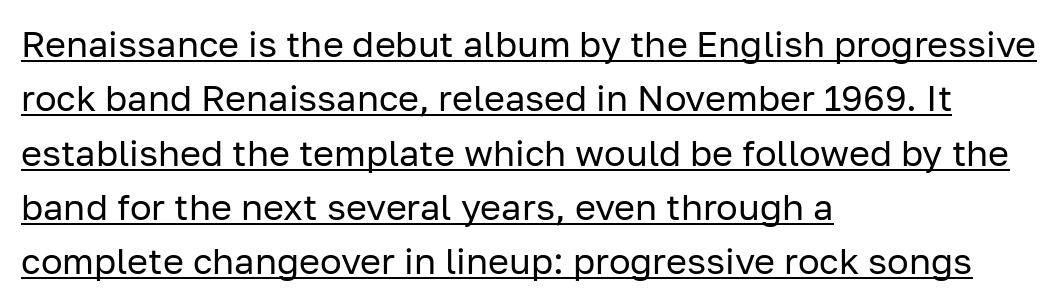
Each letter keeps its own natural width here, so spacing adapts to shape. Horizontal bands of white between lines are of average thickness. Designer's note — italics off, roman on. Decoration check: the copy is underlined.
